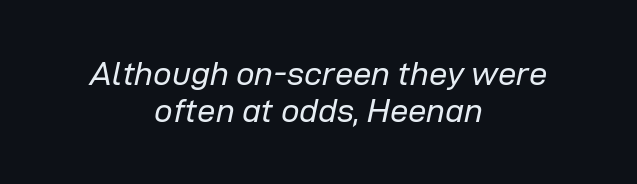
Words appear dense and cohesive because spacing is normal. The specimen reads as italic at a glance. Vertical spacing — tight. Layout note: lines centered. Each letter keeps its own natural width here, so spacing adapts to shape.
